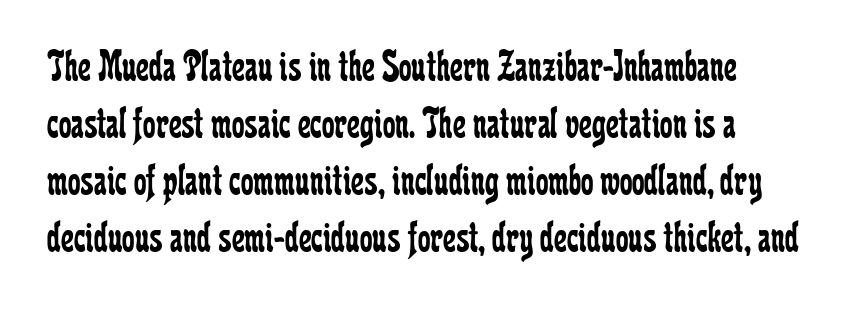
The image shows 45 px regular-weight, condensed serif type, upright; set left-aligned, normal line spacing (1.27x), normal letter spacing, not underlined; low stroke contrast and a medium x-height.
